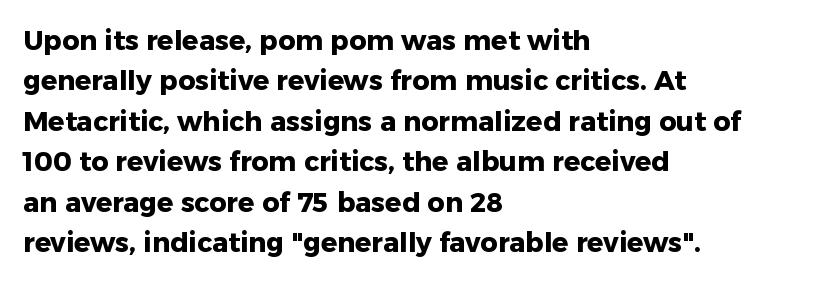
Q: Is the text bold? A: Yes.
Q: Is the text italic (slanted)? A: No, it is upright.
Q: Is the text underlined? A: No.
Q: How is the paragraph aligned? A: Left-aligned.
Q: Is the spacing between letters normal or unusually wide? A: Normal.
Q: Is the spacing between lines tight, normal or loose? A: Normal.
